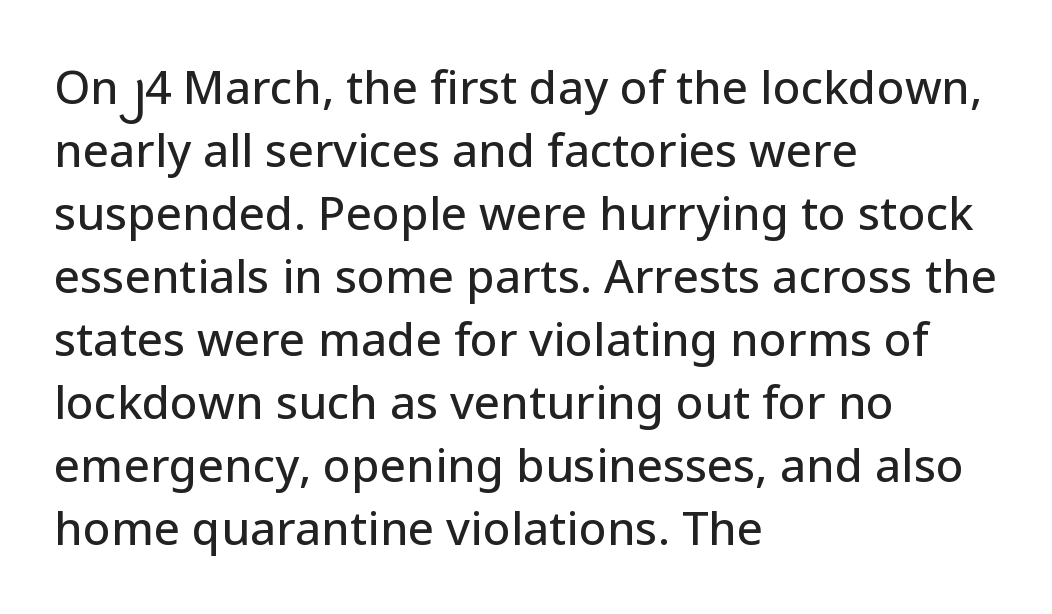
The image shows 46 px sans-serif type, upright; set left-aligned, normal line spacing (1.37x), normal letter spacing, not underlined; low stroke contrast and a medium x-height.
